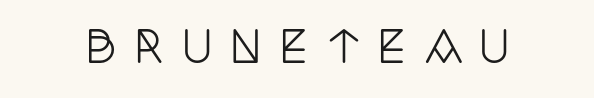
{"serif": "yes", "italic": "no", "width": "condensed", "stroke_contrast": "low", "x_height": "large", "monospaced": "no", "underline": "no", "letter_spacing": "wide", "letter_spacing_em": 0.43, "glyph_px": 43}
